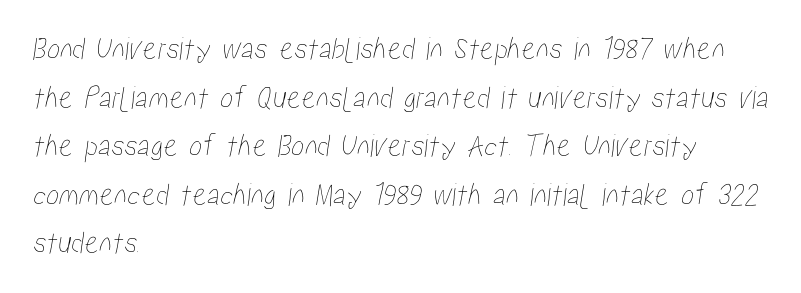
The image shows 33 px condensed type; set left-aligned, normal line spacing (1.47x), normal letter spacing, not underlined; low stroke contrast and a medium x-height.
